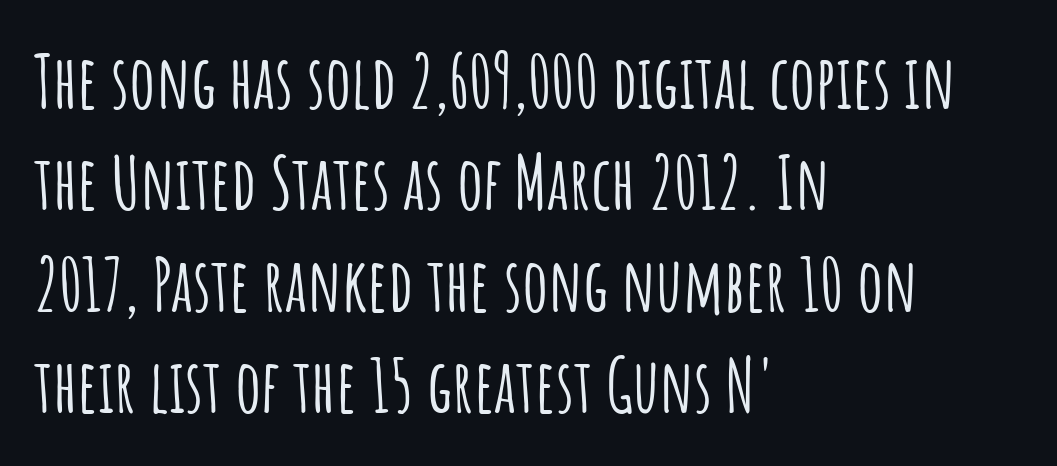
Q: Is the text italic (slanted)? A: No, it is upright.
Q: Is the typeface a serif or a sans-serif typeface? A: Sans-serif.
Q: Is the text underlined? A: No.
Q: How is the paragraph aligned? A: Left-aligned.
Q: Is the spacing between letters normal or unusually wide? A: Normal.
Q: Is the spacing between lines tight, normal or loose? A: Normal.
Q: Width (condensed, normal, or wide)? A: Condensed.
Q: Stroke contrast? A: Low.
Q: x-height? A: Large.
Q: Monospaced? A: No.
